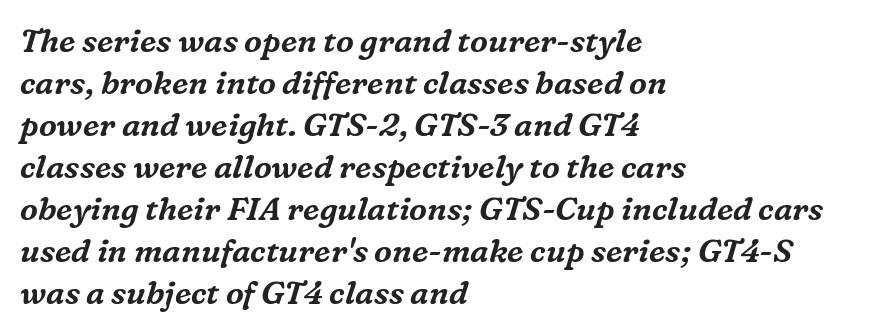
The image shows 32 px serif type, italic (leaning right); set left-aligned, normal line spacing (1.31x), normal letter spacing, not underlined; medium stroke contrast and a medium x-height.
